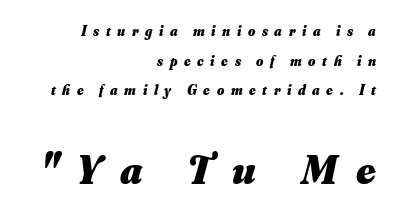
Baseline-to-baseline distance is far greater than the letter height. The emphasis by scale lands on block number two, below. These lines carry a lot of weight — the face is fully bold. The whole block is typeset with a tilt. This rendering features lettering with no underline.
